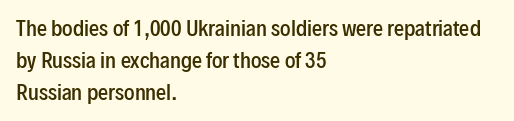
In terms of letterspacing, this is plain default setting. Words float on clear page, feet unadorned. A fair bit of extra ink — the face is semibold, not bold. One-word summary of the alignment: left. A typesetter would call this leading conventional body-copy spacing.
